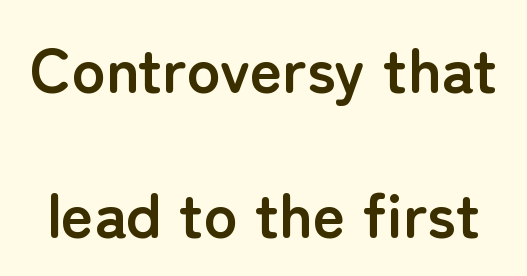
Q: Is the text bold? A: Yes.
Q: Is the text italic (slanted)? A: No, it is upright.
Q: Is the typeface a serif or a sans-serif typeface? A: Sans-serif.
Q: Is the text underlined? A: No.
Q: Is the spacing between letters normal or unusually wide? A: Normal.
Q: Is the spacing between lines tight, normal or loose? A: Loose.
Q: Width (condensed, normal, or wide)? A: Normal.
Q: Stroke contrast? A: Low.
Q: x-height? A: Medium.
Q: Monospaced? A: No.
